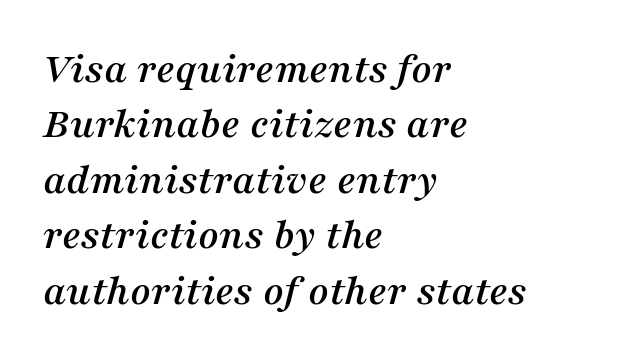
Q: Is the text italic (slanted)? A: Yes, it leans right by about 16 degrees.
Q: Is the typeface a serif or a sans-serif typeface? A: Serif.
Q: Is the text underlined? A: No.
Q: How is the paragraph aligned? A: Left-aligned.
Q: Is the spacing between letters normal or unusually wide? A: Normal.
Q: Is the spacing between lines tight, normal or loose? A: Normal.
Q: Width (condensed, normal, or wide)? A: Normal.
Q: Stroke contrast? A: Medium.
Q: x-height? A: Medium.
Q: Monospaced? A: No.
